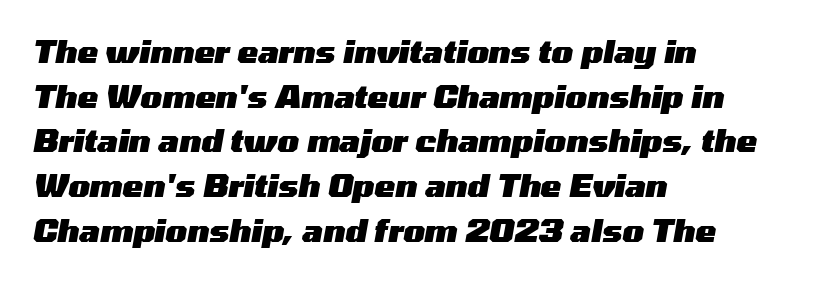
Here the designer chose a conventional face with non-uniform glyph widths. The passage shown has conventional tracking throughout. Chunky letters — that's bold for sure. These lines were composed using italics.
